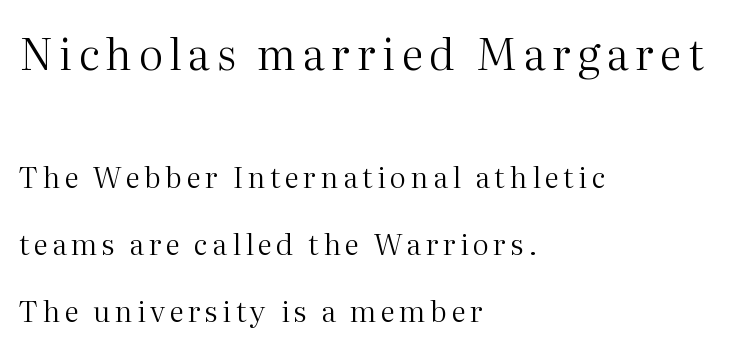
The image shows 43 px regular-weight serif type, upright; set left-aligned, loose line spacing (2.31x), not underlined; the first (top) block is 1.48x larger; medium stroke contrast and a medium x-height.
